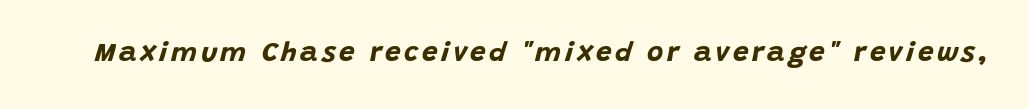
{"italic": "yes", "lean": "right", "slant_degrees": 15, "bold": "yes", "weight": "bold", "width": "normal", "stroke_contrast": "low", "x_height": "large", "monospaced": "no", "underline": "no", "glyph_px": 28}
